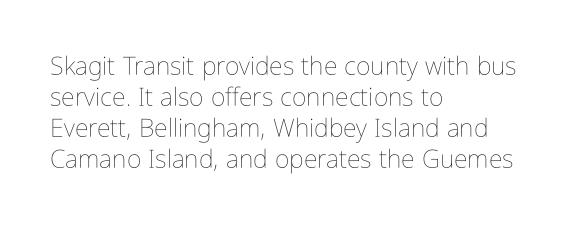
A light-to-regular cut is what we see here. Clear beneath every line of the passage. Vertical strokes here are truly vertical. The passage shown has conventional tracking throughout. Leftover space on each line is placed entirely after the last word.
